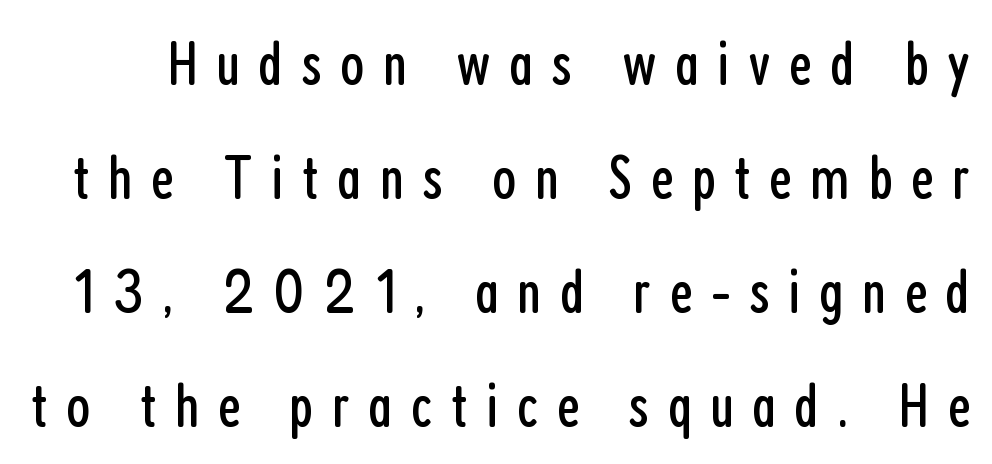
{"serif": "no", "italic": "no", "bold": "no", "weight": "regular", "width": "condensed", "stroke_contrast": "low", "x_height": "medium", "monospaced": "no", "underline": "no", "line_spacing_ratio": 1.81, "letter_spacing": "wide", "letter_spacing_em": 0.29, "glyph_px": 63}
